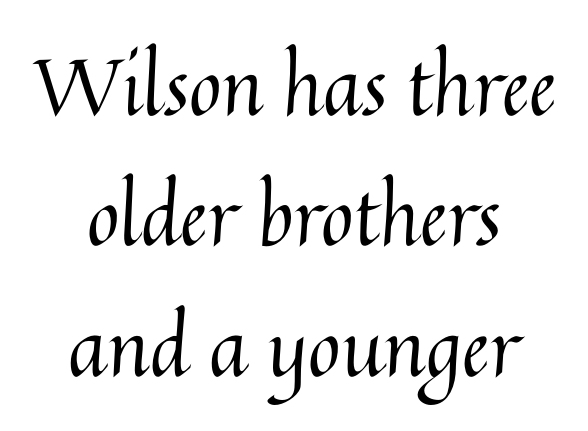
Nobody drew a line under any word here. Each new line begins a customary step beneath the previous one. The letters sit at their default tracking, neither squeezed nor spread. Weight: regular or lighter.
